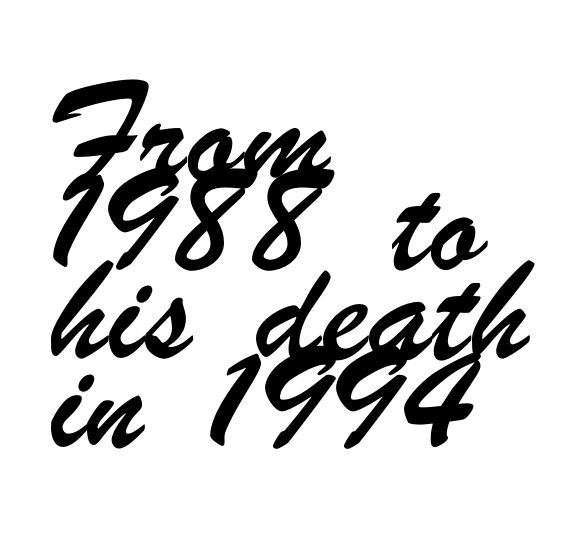
{"serif": "no", "width": "condensed", "stroke_contrast": "low", "x_height": "small", "monospaced": "no", "underline": "no", "align": "left", "line_spacing": "normal", "line_spacing_ratio": 1.42, "letter_spacing": "normal", "letter_spacing_em": 0.0, "glyph_px": 63}
